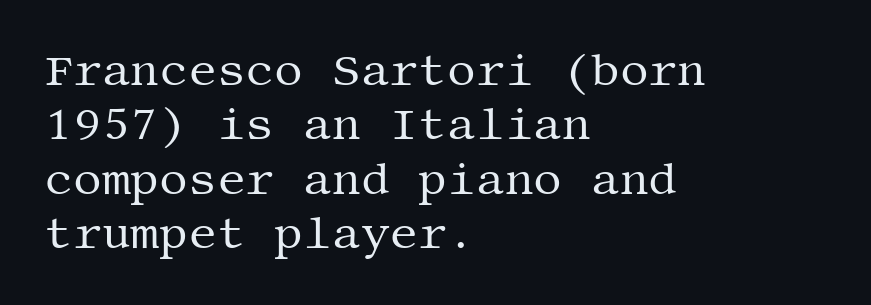
Q: Is the text bold? A: No.
Q: Is the text italic (slanted)? A: No, it is upright.
Q: Is the typeface a serif or a sans-serif typeface? A: Serif.
Q: Is the text underlined? A: No.
Q: How is the paragraph aligned? A: Left-aligned.
Q: Is the spacing between letters normal or unusually wide? A: Normal.
Q: Width (condensed, normal, or wide)? A: Normal.
Q: Stroke contrast? A: Medium.
Q: x-height? A: Large.
